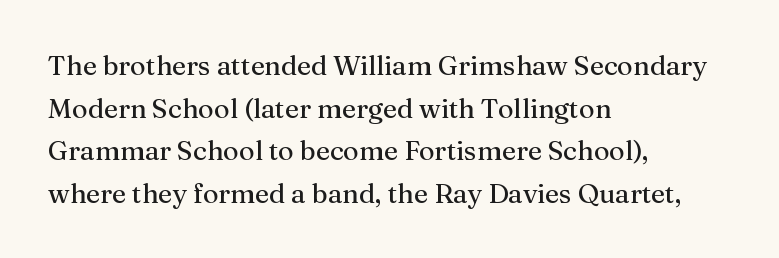
The image shows 27 px text type, upright; set left-aligned, normal line spacing (1.58x), normal letter spacing, not underlined.
